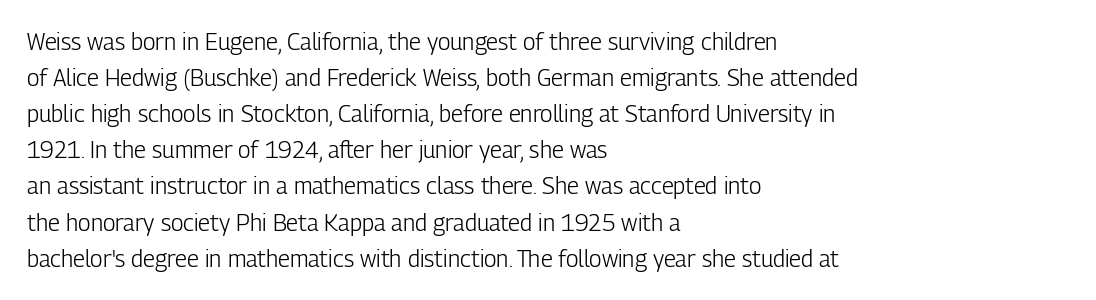
Nothing unusual about the tracking: characters are spaced as the font intends. The typesetter chose a ragged-right arrangement here. Vertical strokes here are truly vertical. In terms of leading, this rendering sits right in the middle.
